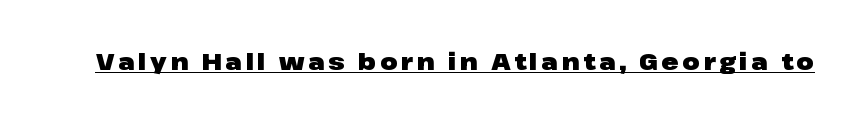
These characters rest on top of a visible drawn line. Caption: bold face, heavy strokes. No italicization has been applied; the sample stays upright.
